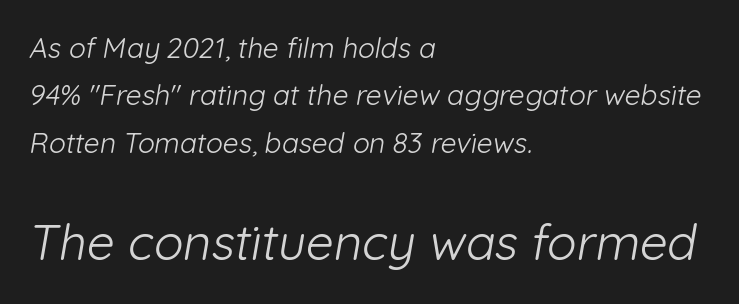
{"serif": "no", "bold": "no", "weight": "light", "width": "normal", "stroke_contrast": "low", "x_height": "medium", "monospaced": "no", "underline": "no", "align": "left", "line_spacing": "normal", "line_spacing_ratio": 1.69, "letter_spacing": "normal", "letter_spacing_em": 0.0, "larger_block": "second", "size_ratio": 1.75, "glyph_px": 49}
